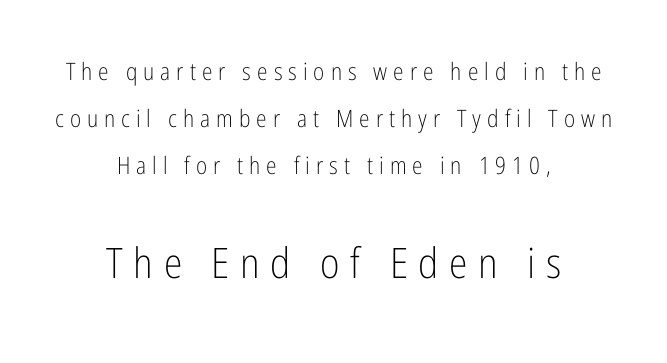
Q: Is the text bold? A: No.
Q: Is the text italic (slanted)? A: No, it is upright.
Q: Is the typeface a serif or a sans-serif typeface? A: Sans-serif.
Q: Is the text underlined? A: No.
Q: How is the paragraph aligned? A: Centered.
Q: Is the spacing between letters normal or unusually wide? A: Unusually wide.
Q: Is the spacing between lines tight, normal or loose? A: Loose.
Q: Which block of text is set in a larger size, the first (top) or the second (bottom)? A: The second (bottom) one.
Q: Width (condensed, normal, or wide)? A: Condensed.
Q: Stroke contrast? A: Low.
Q: x-height? A: Medium.
Q: Monospaced? A: No.
